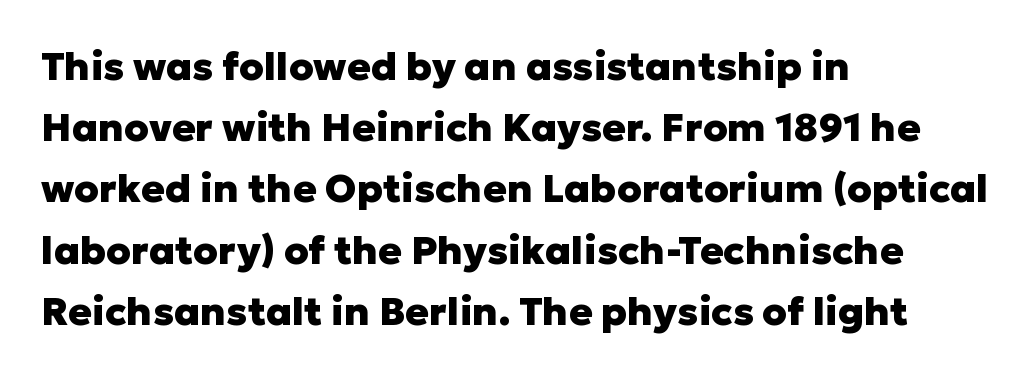
Q: Is the text bold? A: Yes.
Q: Is the text italic (slanted)? A: No, it is upright.
Q: Is the typeface a serif or a sans-serif typeface? A: Sans-serif.
Q: Is the text underlined? A: No.
Q: How is the paragraph aligned? A: Left-aligned.
Q: Is the spacing between letters normal or unusually wide? A: Normal.
Q: Is the spacing between lines tight, normal or loose? A: Normal.
Q: Width (condensed, normal, or wide)? A: Normal.
Q: Stroke contrast? A: Low.
Q: x-height? A: Medium.
Q: Monospaced? A: No.
